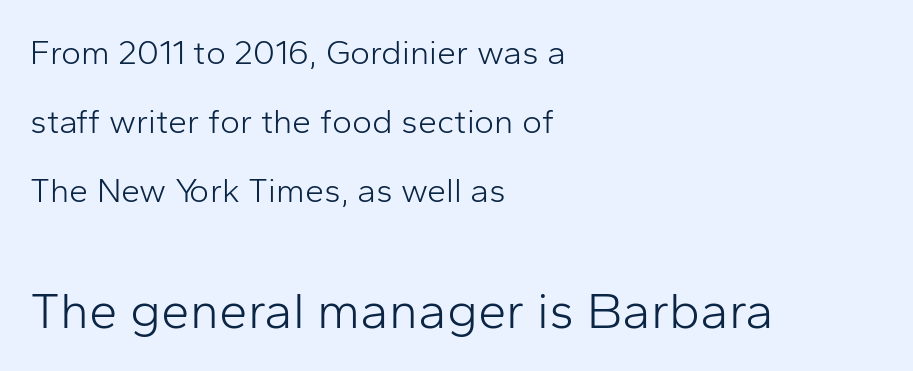
Q: Is the text bold? A: No.
Q: Is the text italic (slanted)? A: No, it is upright.
Q: Is the typeface a serif or a sans-serif typeface? A: Sans-serif.
Q: Is the text underlined? A: No.
Q: How is the paragraph aligned? A: Left-aligned.
Q: Is the spacing between letters normal or unusually wide? A: Normal.
Q: Is the spacing between lines tight, normal or loose? A: Loose.
Q: Which block of text is set in a larger size, the first (top) or the second (bottom)? A: The second (bottom) one.
Q: Width (condensed, normal, or wide)? A: Normal.
Q: Stroke contrast? A: Low.
Q: x-height? A: Medium.
Q: Monospaced? A: No.
